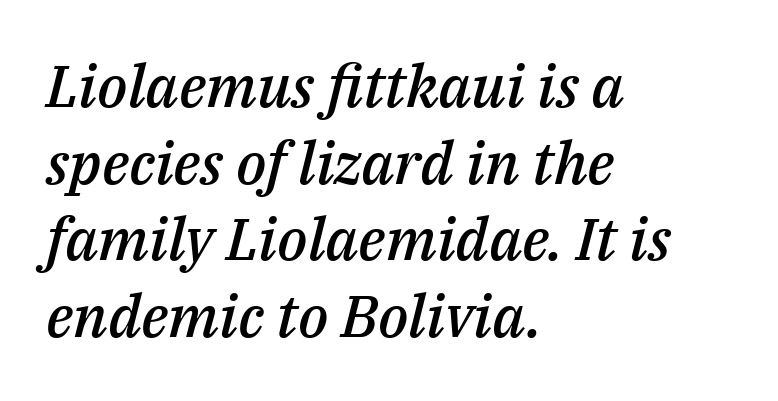
{"italic": "yes", "lean": "right", "slant_degrees": 14, "bold": "semi", "weight": "semibold", "width": "normal", "stroke_contrast": "medium", "x_height": "medium", "monospaced": "no", "underline": "no", "align": "left", "line_spacing": "normal", "line_spacing_ratio": 1.3, "letter_spacing": "normal", "letter_spacing_em": 0.0, "glyph_px": 59}
